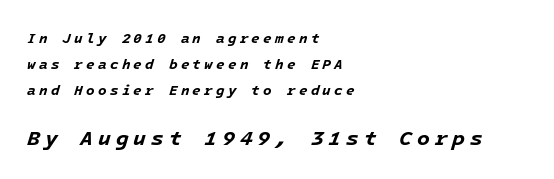
Q: Is the text bold? A: Yes.
Q: Is the text italic (slanted)? A: Yes, it leans right by about 16 degrees.
Q: Is the text underlined? A: No.
Q: How is the paragraph aligned? A: Left-aligned.
Q: Is the spacing between letters normal or unusually wide? A: Unusually wide.
Q: Which block of text is set in a larger size, the first (top) or the second (bottom)? A: The second (bottom) one.
